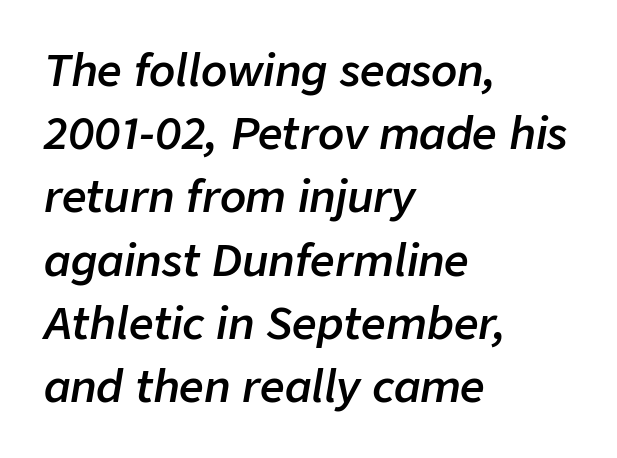
The passage shown is semibold, sitting just below true bold. Normally led — the rows are evenly, conventionally spaced. Slant detected: the letters are inclined. Bare-footed words on every line.
